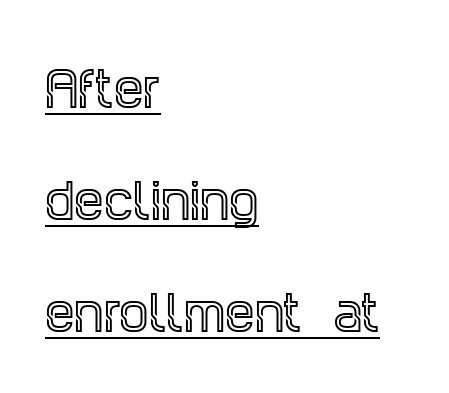
Q: Is the text italic (slanted)? A: No, it is upright.
Q: Is the typeface a serif or a sans-serif typeface? A: Serif.
Q: Is the text underlined? A: Yes.
Q: How is the paragraph aligned? A: Left-aligned.
Q: Is the spacing between letters normal or unusually wide? A: Normal.
Q: Is the spacing between lines tight, normal or loose? A: Loose.
Q: Width (condensed, normal, or wide)? A: Condensed.
Q: x-height? A: Large.
Q: Monospaced? A: No.
